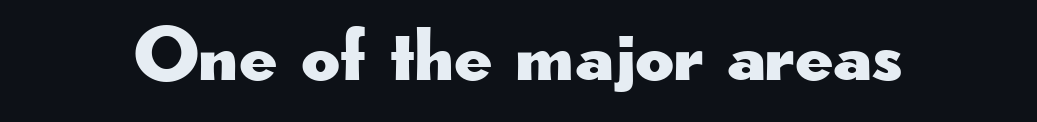
Q: Is the text italic (slanted)? A: No, it is upright.
Q: Is the typeface a serif or a sans-serif typeface? A: Sans-serif.
Q: Is the text underlined? A: No.
Q: Is the spacing between letters normal or unusually wide? A: Normal.
Q: Width (condensed, normal, or wide)? A: Wide.
Q: Stroke contrast? A: Low.
Q: x-height? A: Small.
Q: Monospaced? A: No.
